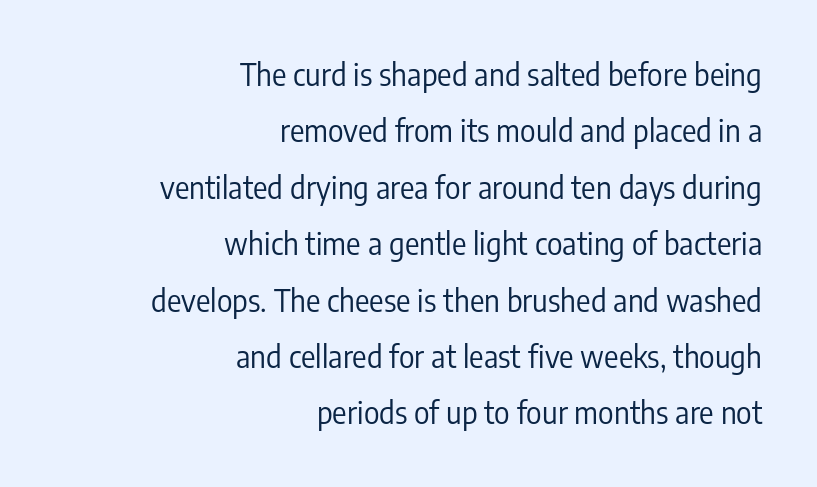
Q: Is the text bold? A: No.
Q: Is the text italic (slanted)? A: No, it is upright.
Q: Is the typeface a serif or a sans-serif typeface? A: Sans-serif.
Q: Is the text underlined? A: No.
Q: How is the paragraph aligned? A: Right-aligned.
Q: Is the spacing between letters normal or unusually wide? A: Normal.
Q: Width (condensed, normal, or wide)? A: Condensed.
Q: Stroke contrast? A: Low.
Q: x-height? A: Medium.
Q: Monospaced? A: No.
